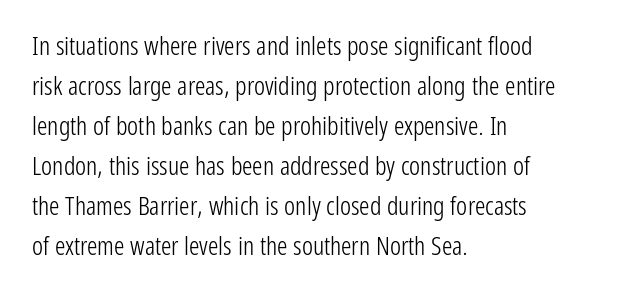
Q: Is the text bold? A: No.
Q: Is the text italic (slanted)? A: No, it is upright.
Q: Is the text underlined? A: No.
Q: How is the paragraph aligned? A: Left-aligned.
Q: Is the spacing between letters normal or unusually wide? A: Normal.
Q: Is the spacing between lines tight, normal or loose? A: Normal.
